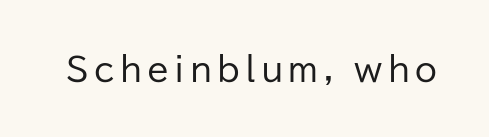
The image shows 32 px regular-weight sans-serif type, upright; set not underlined; low stroke contrast and a medium x-height.
